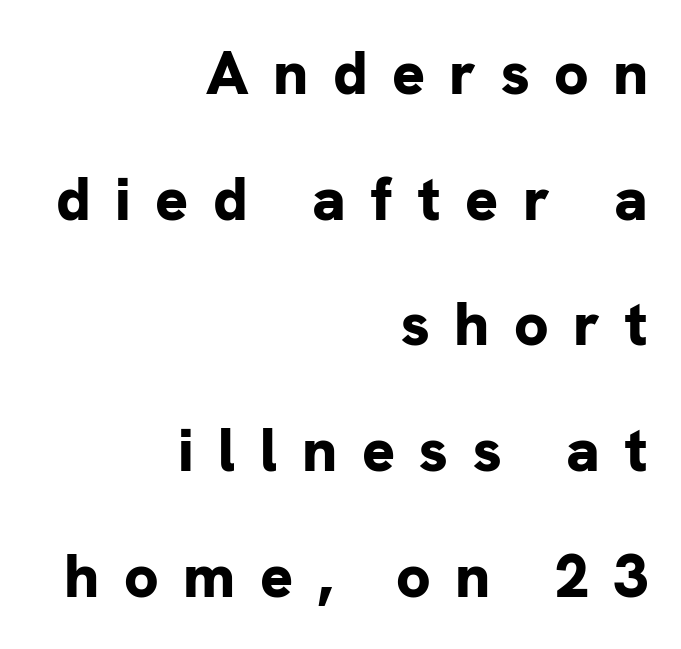
{"serif": "no", "italic": "no", "bold": "yes", "weight": "bold", "width": "normal", "stroke_contrast": "low", "x_height": "medium", "monospaced": "no", "underline": "no", "align": "right", "line_spacing": "loose", "line_spacing_ratio": 2.06, "letter_spacing": "wide", "letter_spacing_em": 0.4, "glyph_px": 61}
